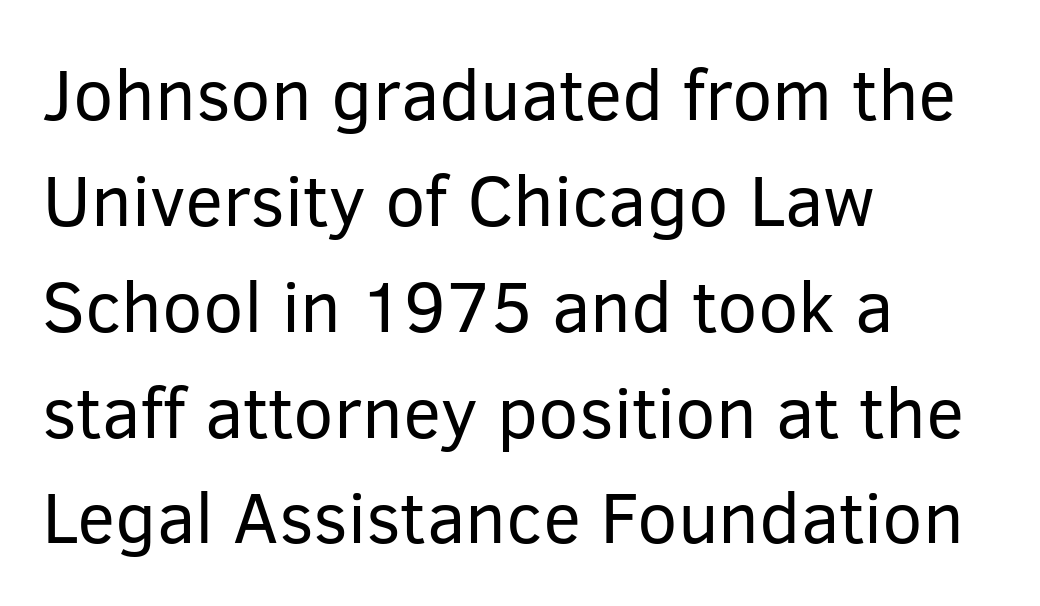
Q: Is the text bold? A: No.
Q: Is the text italic (slanted)? A: No, it is upright.
Q: Is the typeface a serif or a sans-serif typeface? A: Sans-serif.
Q: Is the text underlined? A: No.
Q: How is the paragraph aligned? A: Left-aligned.
Q: Is the spacing between letters normal or unusually wide? A: Normal.
Q: Is the spacing between lines tight, normal or loose? A: Normal.
Q: Width (condensed, normal, or wide)? A: Normal.
Q: Stroke contrast? A: Low.
Q: x-height? A: Medium.
Q: Monospaced? A: No.
